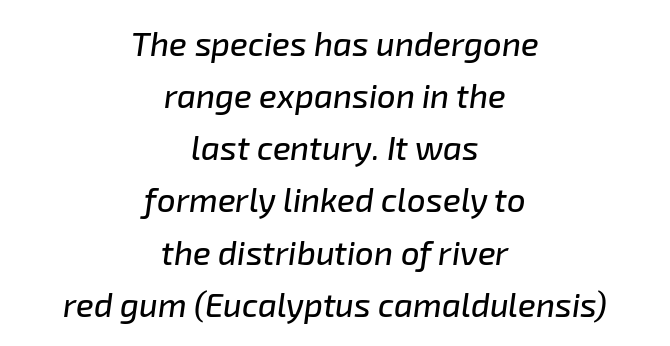
{"italic": "yes", "lean": "right", "slant_degrees": 8, "width": "normal", "stroke_contrast": "low", "x_height": "medium", "monospaced": "no", "underline": "no", "align": "center", "line_spacing": "normal", "line_spacing_ratio": 1.58, "letter_spacing": "normal", "letter_spacing_em": 0.0, "glyph_px": 33}
